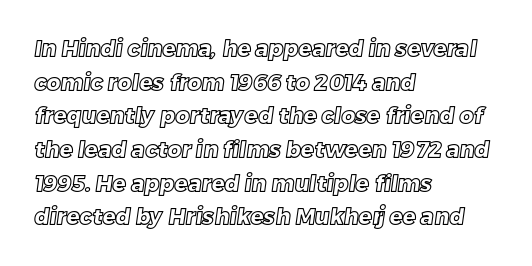
The image shows 22 px text type; set left-aligned, normal line spacing (1.53x), normal letter spacing, not underlined.
